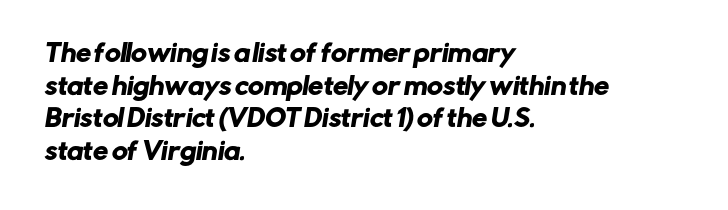
Q: Is the text underlined? A: No.
Q: How is the paragraph aligned? A: Left-aligned.
Q: Is the spacing between letters normal or unusually wide? A: Normal.
Q: Is the spacing between lines tight, normal or loose? A: Normal.
